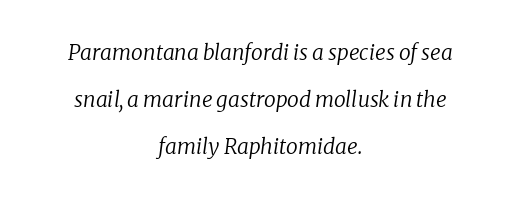
{"italic": "yes", "lean": "right", "slant_degrees": 8, "bold": "no", "underline": "no", "align": "center", "line_spacing": "loose", "line_spacing_ratio": 2.24, "letter_spacing": "normal", "letter_spacing_em": 0.0, "glyph_px": 21}
